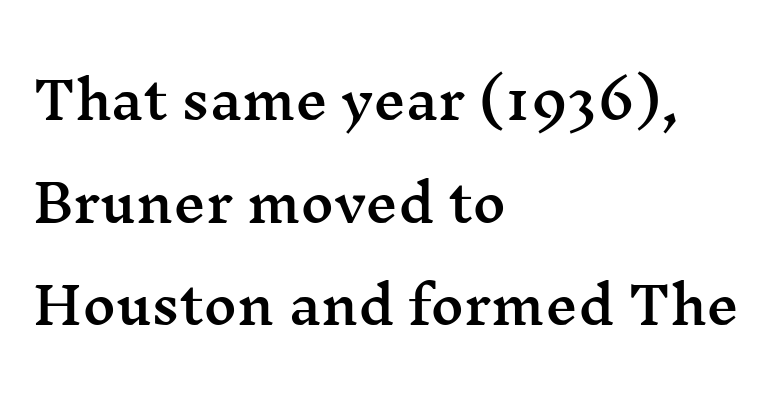
{"serif": "yes", "italic": "no", "width": "wide", "stroke_contrast": "medium", "x_height": "medium", "monospaced": "no", "underline": "no", "align": "left", "line_spacing": "loose", "line_spacing_ratio": 2.01, "letter_spacing": "normal", "letter_spacing_em": 0.0, "glyph_px": 51}
